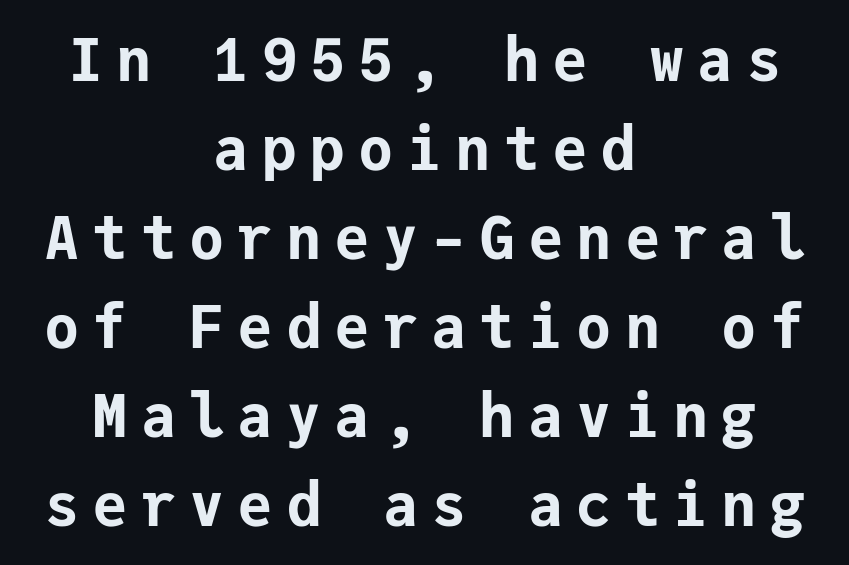
The image shows 59 px bold sans-serif type, upright, monospaced; set centered, normal line spacing (1.51x), unusually wide letter spacing (+0.22 em), not underlined; low stroke contrast and a medium x-height.
